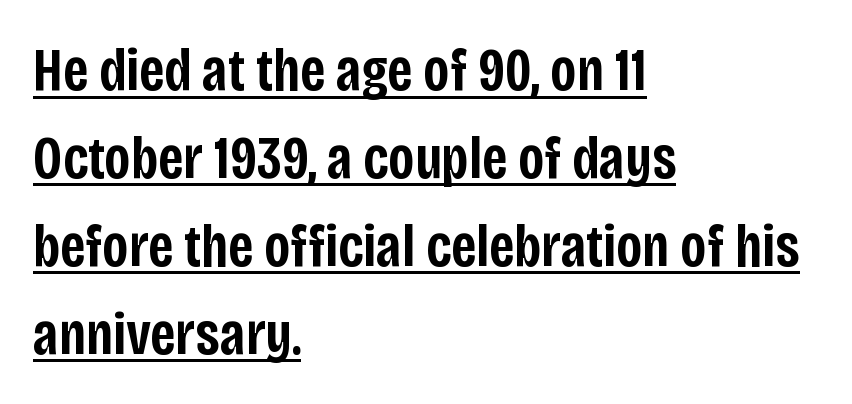
Q: Is the text bold? A: Semi-bold.
Q: Is the text italic (slanted)? A: No, it is upright.
Q: Is the typeface a serif or a sans-serif typeface? A: Sans-serif.
Q: Is the text underlined? A: Yes.
Q: How is the paragraph aligned? A: Left-aligned.
Q: Is the spacing between letters normal or unusually wide? A: Normal.
Q: Is the spacing between lines tight, normal or loose? A: Normal.
Q: Width (condensed, normal, or wide)? A: Condensed.
Q: Stroke contrast? A: Low.
Q: x-height? A: Large.
Q: Monospaced? A: No.
